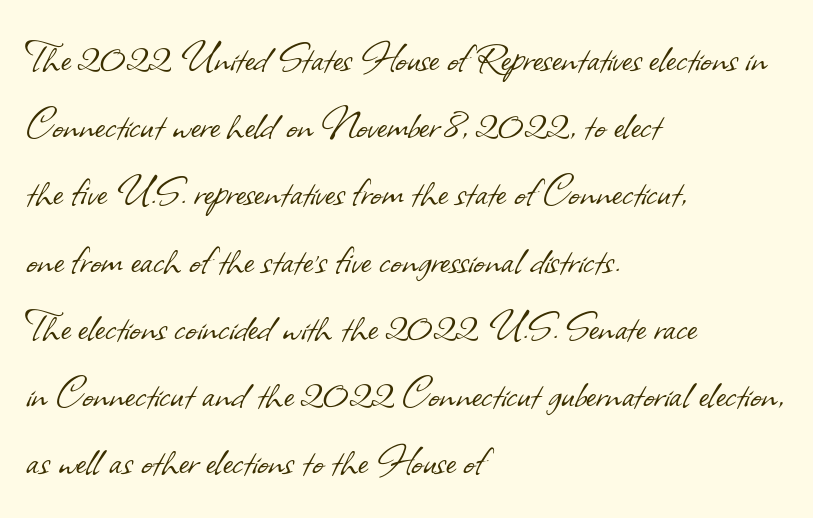
{"serif": "no", "bold": "no", "weight": "light", "width": "normal", "stroke_contrast": "low", "x_height": "small", "monospaced": "no", "underline": "no", "align": "left", "line_spacing": "normal", "line_spacing_ratio": 1.4, "letter_spacing": "normal", "letter_spacing_em": 0.0, "glyph_px": 48}
